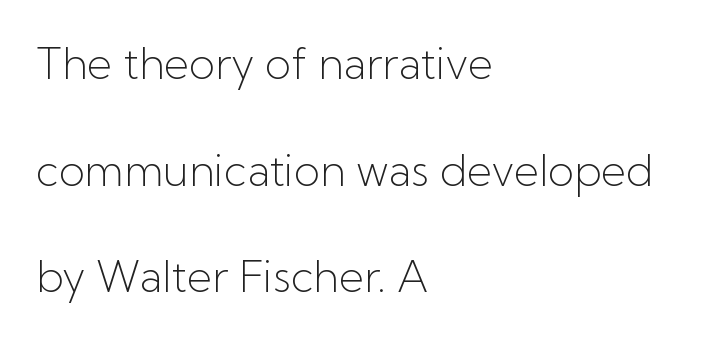
These glyphs show unthickened strokes, regular width or finer. Character widths vary here, with narrow letters taking less room than wide ones. Leftover space on each line is placed entirely after the last word. Classification — sans serif. Unlike italic type, these characters show no tilt at all. Nobody touched the tracking dial on this one.
